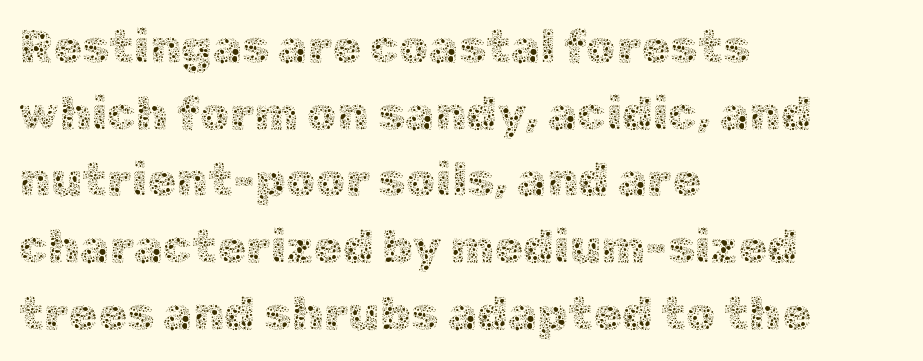
Q: Is the text bold? A: No.
Q: Is the text italic (slanted)? A: No, it is upright.
Q: Is the text underlined? A: No.
Q: How is the paragraph aligned? A: Left-aligned.
Q: Is the spacing between letters normal or unusually wide? A: Normal.
Q: Is the spacing between lines tight, normal or loose? A: Normal.
Q: Width (condensed, normal, or wide)? A: Normal.
Q: x-height? A: Medium.
Q: Monospaced? A: No.
